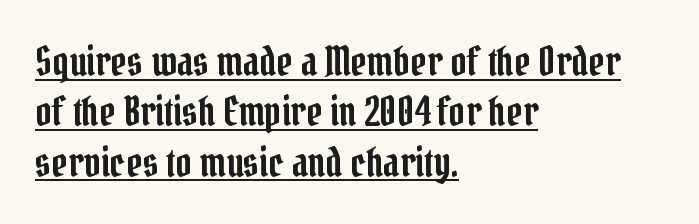
Q: Is the text italic (slanted)? A: No, it is upright.
Q: Is the typeface a serif or a sans-serif typeface? A: Serif.
Q: Is the text underlined? A: Yes.
Q: How is the paragraph aligned? A: Left-aligned.
Q: Is the spacing between letters normal or unusually wide? A: Normal.
Q: Is the spacing between lines tight, normal or loose? A: Normal.
Q: Width (condensed, normal, or wide)? A: Condensed.
Q: Stroke contrast? A: Low.
Q: x-height? A: Medium.
Q: Monospaced? A: No.
